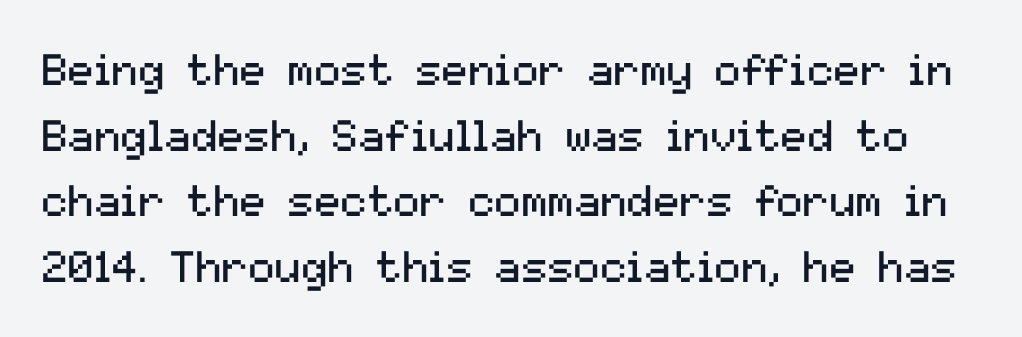
{"serif": "no", "italic": "no", "bold": "no", "weight": "regular", "width": "normal", "stroke_contrast": "medium", "x_height": "medium", "monospaced": "no", "underline": "no", "line_spacing": "normal", "line_spacing_ratio": 1.49, "letter_spacing": "normal", "letter_spacing_em": 0.0, "glyph_px": 44}
